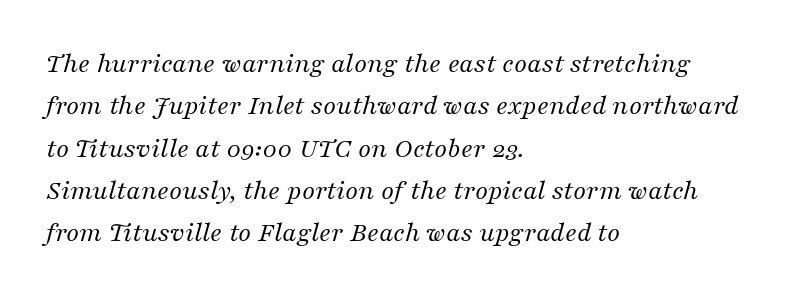
{"serif": "yes", "italic": "yes", "lean": "right", "slant_degrees": 16, "bold": "no", "weight": "regular", "width": "normal", "stroke_contrast": "medium", "x_height": "medium", "monospaced": "no", "underline": "no", "align": "left", "line_spacing": "normal", "line_spacing_ratio": 1.46, "letter_spacing": "normal", "letter_spacing_em": 0.0, "glyph_px": 29}
